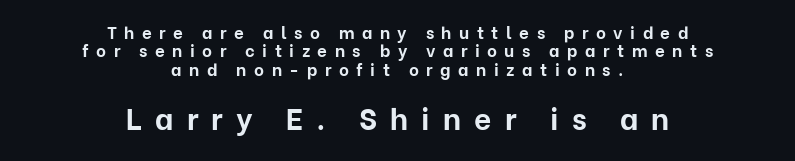
{"serif": "no", "italic": "no", "bold": "yes", "weight": "bold", "width": "normal", "stroke_contrast": "low", "x_height": "medium", "monospaced": "no", "underline": "no", "align": "center", "line_spacing": "tight", "line_spacing_ratio": 1.08, "letter_spacing": "wide", "letter_spacing_em": 0.44, "larger_block": "second", "size_ratio": 1.76, "glyph_px": 30}
